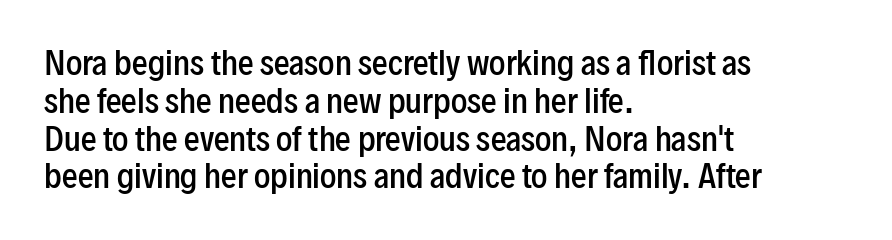
Q: Is the text bold? A: Semi-bold.
Q: Is the text italic (slanted)? A: No, it is upright.
Q: Is the typeface a serif or a sans-serif typeface? A: Sans-serif.
Q: Is the text underlined? A: No.
Q: How is the paragraph aligned? A: Left-aligned.
Q: Is the spacing between letters normal or unusually wide? A: Normal.
Q: Width (condensed, normal, or wide)? A: Condensed.
Q: Stroke contrast? A: Low.
Q: x-height? A: Medium.
Q: Monospaced? A: No.
